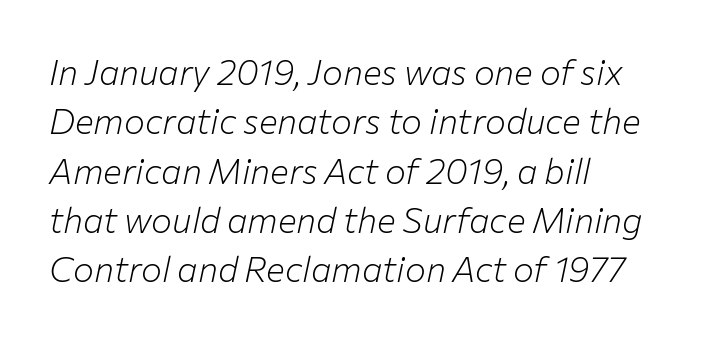
{"italic": "yes", "lean": "right", "slant_degrees": 12, "bold": "no", "weight": "light", "width": "normal", "stroke_contrast": "low", "x_height": "medium", "monospaced": "no", "underline": "no", "align": "left", "line_spacing": "normal", "line_spacing_ratio": 1.41, "letter_spacing": "normal", "letter_spacing_em": 0.0, "glyph_px": 35}
